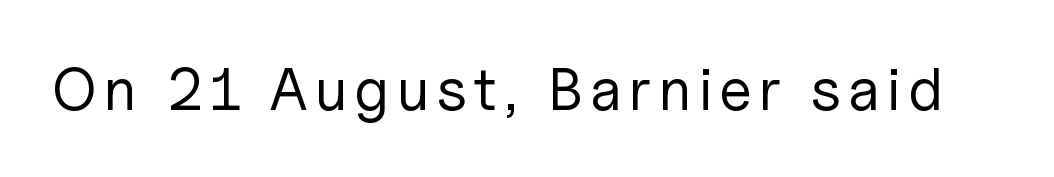
No word sits above an underline. It's the straight-up-and-down kind of type. Do the characters align in a grid? No, the font is proportional. The typeface chosen for these lines omits serifs.
